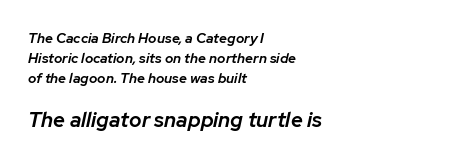
Q: Is the text bold? A: Semi-bold.
Q: Is the text italic (slanted)? A: Yes, it leans right by about 12 degrees.
Q: Is the text underlined? A: No.
Q: How is the paragraph aligned? A: Left-aligned.
Q: Is the spacing between letters normal or unusually wide? A: Normal.
Q: Is the spacing between lines tight, normal or loose? A: Normal.
Q: Which block of text is set in a larger size, the first (top) or the second (bottom)? A: The second (bottom) one.
